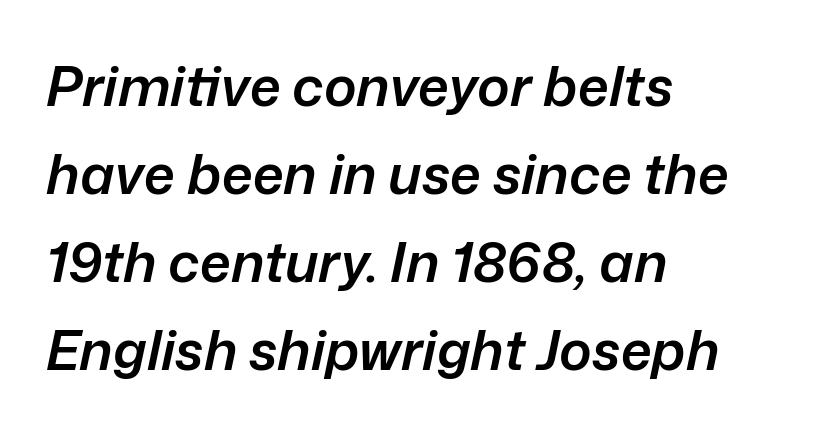
{"italic": "yes", "lean": "right", "slant_degrees": 12, "bold": "semi", "weight": "semibold", "width": "normal", "stroke_contrast": "low", "x_height": "medium", "monospaced": "no", "underline": "no", "align": "left", "line_spacing": "normal", "line_spacing_ratio": 1.6, "letter_spacing": "normal", "letter_spacing_em": 0.0, "glyph_px": 55}
